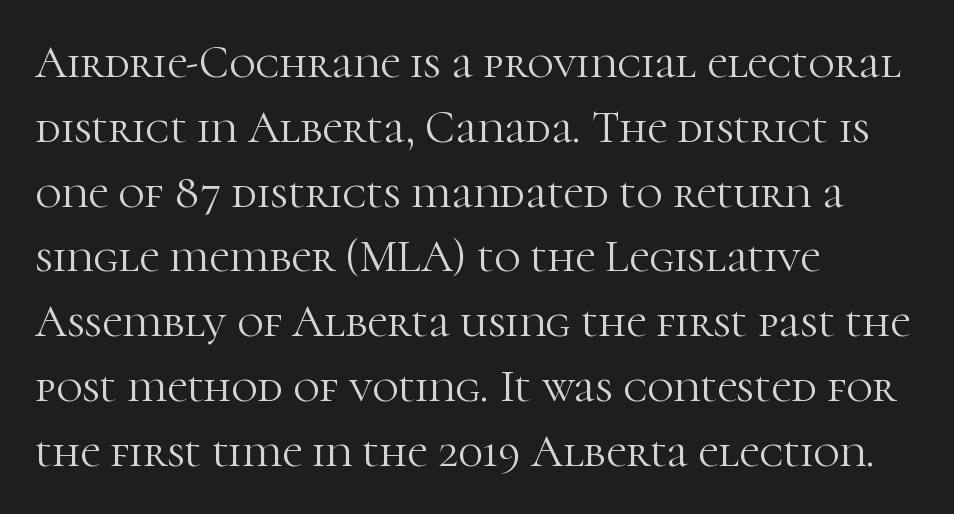
Q: Is the text bold? A: No.
Q: Is the text italic (slanted)? A: No, it is upright.
Q: Is the typeface a serif or a sans-serif typeface? A: Serif.
Q: Is the text underlined? A: No.
Q: How is the paragraph aligned? A: Left-aligned.
Q: Is the spacing between letters normal or unusually wide? A: Normal.
Q: Is the spacing between lines tight, normal or loose? A: Normal.
Q: Width (condensed, normal, or wide)? A: Normal.
Q: Stroke contrast? A: High.
Q: x-height? A: Medium.
Q: Monospaced? A: No.
